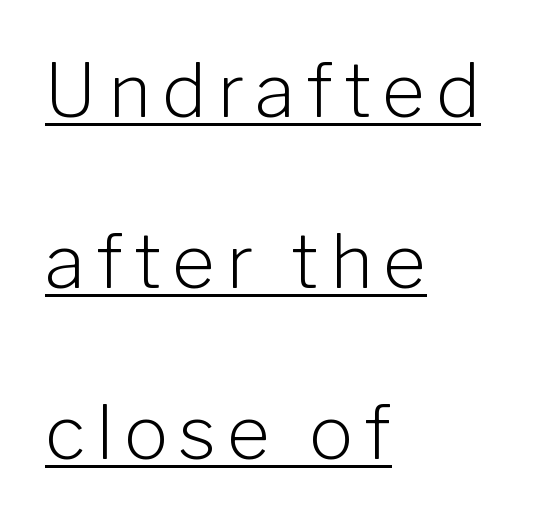
The image shows 74 px light sans-serif type, upright; set left-aligned, loose line spacing (2.31x), underlined; low stroke contrast and a medium x-height.
